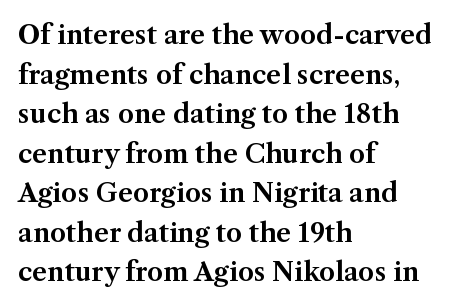
Q: Is the text italic (slanted)? A: No, it is upright.
Q: Is the text underlined? A: No.
Q: How is the paragraph aligned? A: Left-aligned.
Q: Is the spacing between letters normal or unusually wide? A: Normal.
Q: Is the spacing between lines tight, normal or loose? A: Normal.
